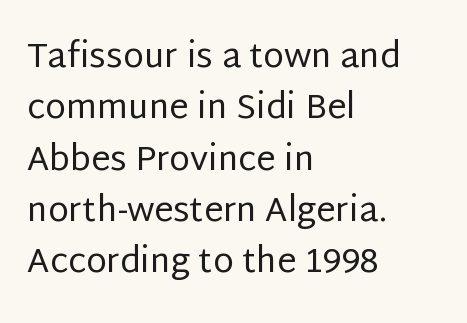
The image shows 34 px regular-weight sans-serif type, upright; set left-aligned, normal line spacing (1.51x), normal letter spacing, not underlined; low stroke contrast and a large x-height.
